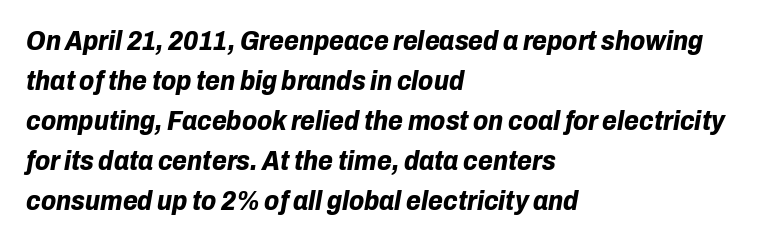
Descender tails drop into unmarked territory. Caption: multi-line text, flush left, ragged right. The vertical gap from one line to the next is medium. What stands out about the letter spacing? Nothing — it is the standard amount. An italicized treatment has been applied to the whole sample. What weight is shown? A full bold with thick strokes.
